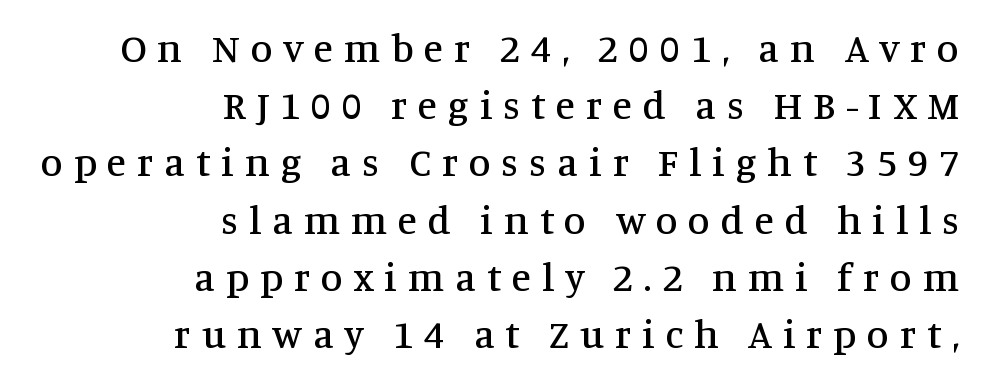
Q: Is the text italic (slanted)? A: No, it is upright.
Q: Is the typeface a serif or a sans-serif typeface? A: Serif.
Q: Is the text underlined? A: No.
Q: How is the paragraph aligned? A: Right-aligned.
Q: Is the spacing between letters normal or unusually wide? A: Unusually wide.
Q: Is the spacing between lines tight, normal or loose? A: Normal.
Q: Width (condensed, normal, or wide)? A: Normal.
Q: Stroke contrast? A: Medium.
Q: x-height? A: Large.
Q: Monospaced? A: No.
